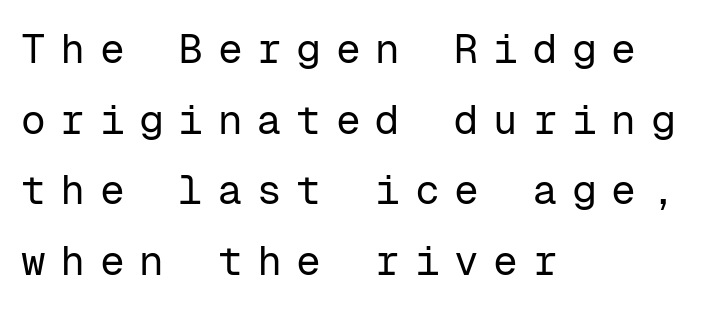
Has an underline been added? It has not. The tracking reads as deliberately expanded to a designer's eye. The passage shown is typed in a monospace face where columns stay perfectly aligned. Weight class: somewhere from thin through regular.
